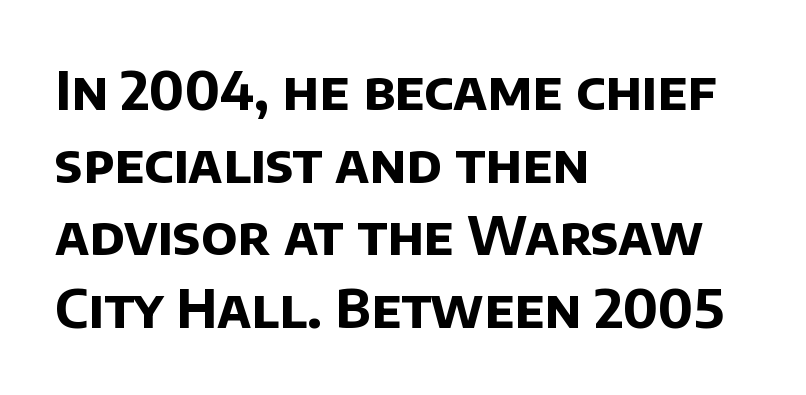
{"serif": "no", "bold": "yes", "weight": "bold", "width": "normal", "stroke_contrast": "low", "x_height": "large", "monospaced": "no", "underline": "no", "align": "left", "line_spacing": "normal", "line_spacing_ratio": 1.37, "letter_spacing": "normal", "letter_spacing_em": 0.0, "glyph_px": 53}
